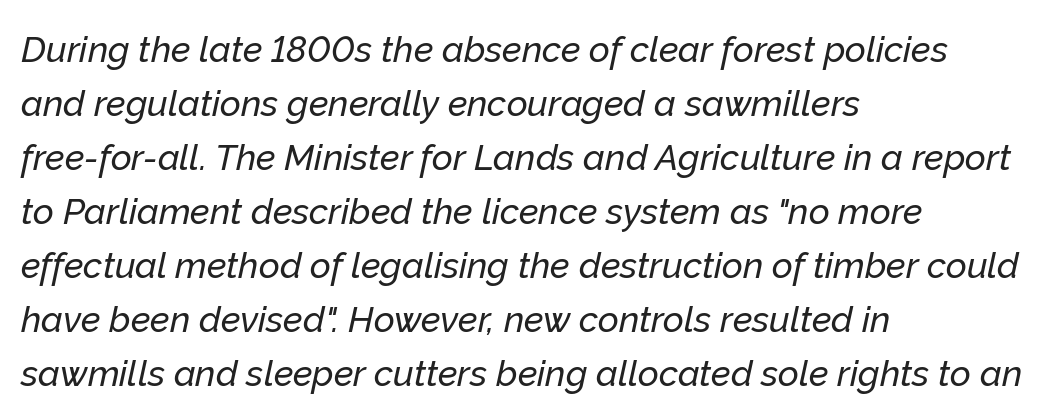
Tracking here is standard; glyphs follow each other at the usual distance. The space beneath each line is pristine and unruled. The letters advance in unequal steps, a hallmark of proportional type. Does the lettering tilt? It does — this is italic. A normal amount of white space separates one row of letters from the next. Does the copy run flush right? No — it runs flush left.
